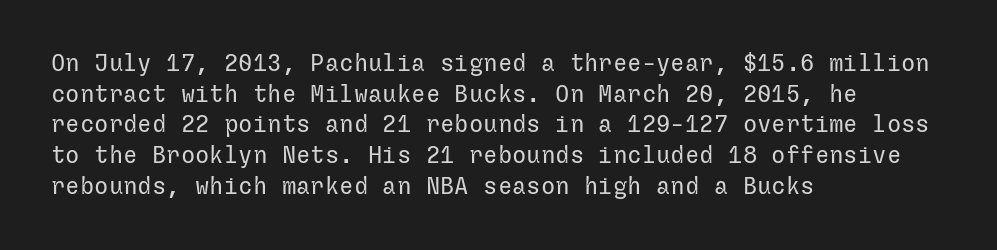
Q: Is the text bold? A: No.
Q: Is the text italic (slanted)? A: No, it is upright.
Q: Is the text underlined? A: No.
Q: How is the paragraph aligned? A: Left-aligned.
Q: Is the spacing between letters normal or unusually wide? A: Normal.
Q: Is the spacing between lines tight, normal or loose? A: Normal.
